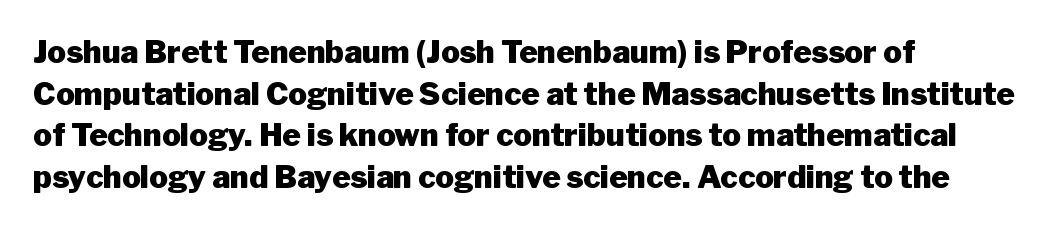
Q: Is the text bold? A: Yes.
Q: Is the text italic (slanted)? A: No, it is upright.
Q: Is the typeface a serif or a sans-serif typeface? A: Sans-serif.
Q: Is the text underlined? A: No.
Q: How is the paragraph aligned? A: Left-aligned.
Q: Is the spacing between letters normal or unusually wide? A: Normal.
Q: Is the spacing between lines tight, normal or loose? A: Normal.
Q: Width (condensed, normal, or wide)? A: Normal.
Q: Stroke contrast? A: Low.
Q: x-height? A: Medium.
Q: Monospaced? A: No.
